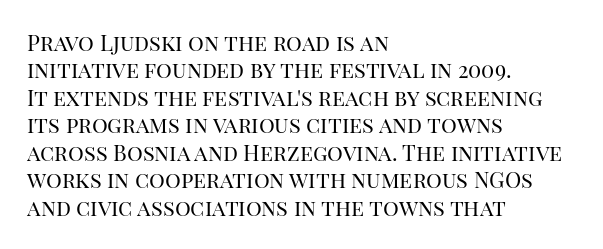
Q: Is the text bold? A: No.
Q: Is the text italic (slanted)? A: No, it is upright.
Q: Is the text underlined? A: No.
Q: How is the paragraph aligned? A: Left-aligned.
Q: Is the spacing between letters normal or unusually wide? A: Normal.
Q: Is the spacing between lines tight, normal or loose? A: Normal.
